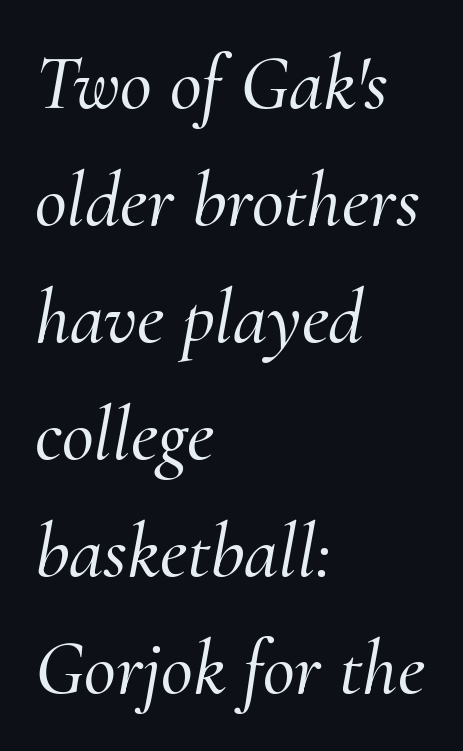
{"serif": "yes", "italic": "yes", "lean": "right", "slant_degrees": 10, "width": "normal", "stroke_contrast": "medium", "x_height": "small", "monospaced": "no", "underline": "no", "align": "left", "line_spacing": "normal", "line_spacing_ratio": 1.5, "letter_spacing": "normal", "letter_spacing_em": 0.0, "glyph_px": 78}
